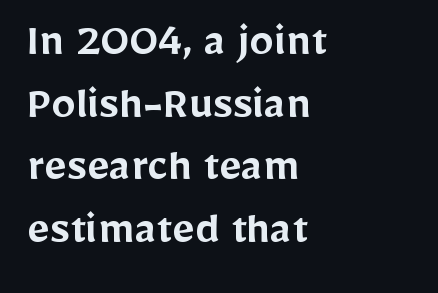
The image shows 49 px semibold sans-serif type, upright; set left-aligned, normal line spacing (1.28x), normal letter spacing, not underlined; low stroke contrast and a medium x-height.
